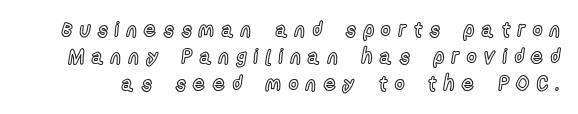
{"underline": "no", "line_spacing": "normal", "line_spacing_ratio": 1.28, "letter_spacing": "wide", "letter_spacing_em": 0.36, "glyph_px": 21}
